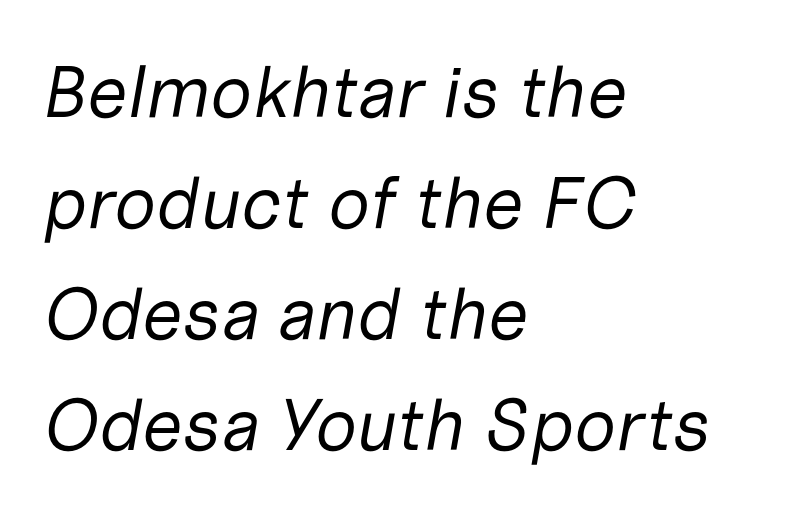
{"italic": "yes", "lean": "right", "slant_degrees": 10, "bold": "no", "weight": "regular", "width": "normal", "stroke_contrast": "low", "x_height": "medium", "monospaced": "no", "underline": "no", "align": "left", "line_spacing": "normal", "line_spacing_ratio": 1.52, "letter_spacing": "normal", "letter_spacing_em": 0.0, "glyph_px": 73}
